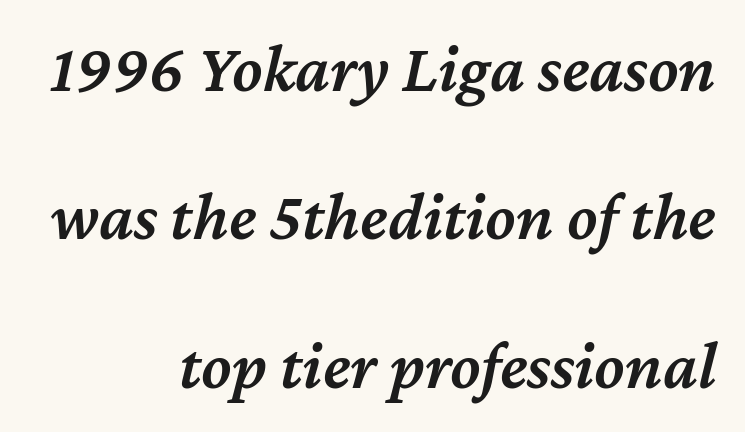
Q: Is the text bold? A: Semi-bold.
Q: Is the text italic (slanted)? A: Yes, it leans right by about 12 degrees.
Q: Is the text underlined? A: No.
Q: How is the paragraph aligned? A: Right-aligned.
Q: Is the spacing between letters normal or unusually wide? A: Normal.
Q: Is the spacing between lines tight, normal or loose? A: Loose.
Q: Width (condensed, normal, or wide)? A: Normal.
Q: Stroke contrast? A: Medium.
Q: x-height? A: Medium.
Q: Monospaced? A: No.
